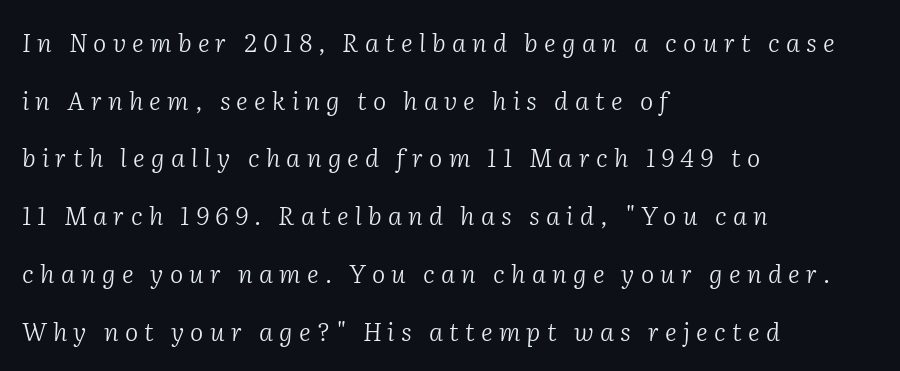
Whoever set this chose breathing room over compactness in the vertical rhythm. Nothing heavy about these letters — not bold at all. These lines were composed using italics. A clean baseline with only descenders dipping below it. Each line starts at the same left margin while the right side varies. Each word looks stretched out because of the extra space between its letters.
